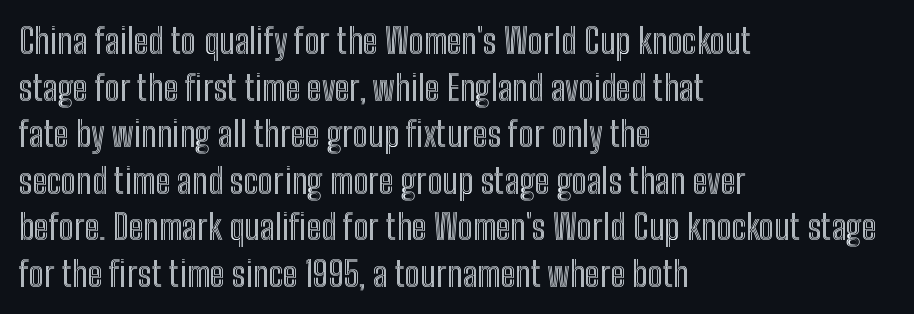
{"italic": "no", "width": "condensed", "x_height": "medium", "monospaced": "no", "underline": "no", "align": "left", "line_spacing": "normal", "line_spacing_ratio": 1.33, "letter_spacing": "normal", "letter_spacing_em": 0.0, "glyph_px": 35}
